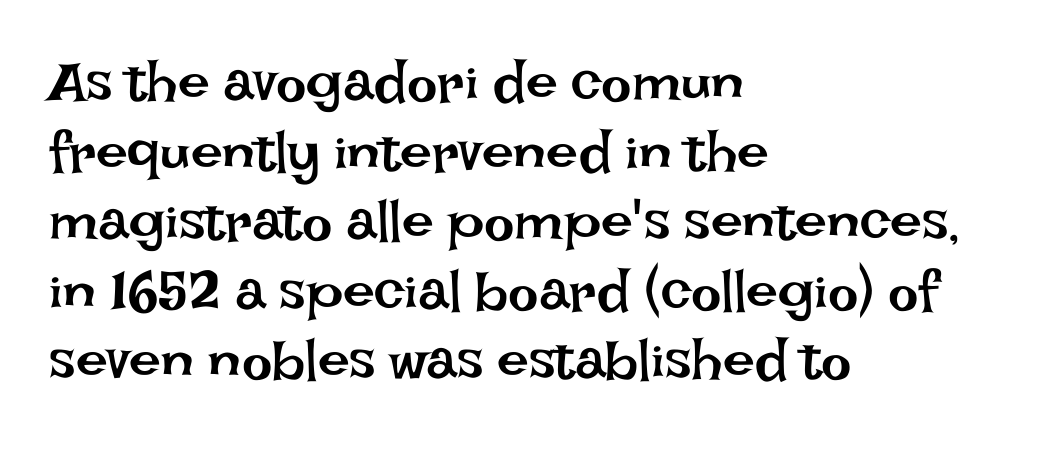
Q: Is the text bold? A: No.
Q: Is the text italic (slanted)? A: No, it is upright.
Q: Is the text underlined? A: No.
Q: How is the paragraph aligned? A: Left-aligned.
Q: Is the spacing between letters normal or unusually wide? A: Normal.
Q: Width (condensed, normal, or wide)? A: Normal.
Q: Stroke contrast? A: Low.
Q: x-height? A: Large.
Q: Monospaced? A: No.
